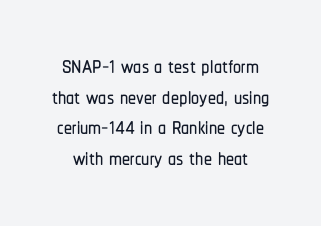
Q: Is the text italic (slanted)? A: No, it is upright.
Q: Is the typeface a serif or a sans-serif typeface? A: Sans-serif.
Q: Is the text underlined? A: No.
Q: How is the paragraph aligned? A: Centered.
Q: Is the spacing between letters normal or unusually wide? A: Normal.
Q: Is the spacing between lines tight, normal or loose? A: Tight.
Q: Width (condensed, normal, or wide)? A: Condensed.
Q: Stroke contrast? A: Low.
Q: x-height? A: Medium.
Q: Monospaced? A: No.
